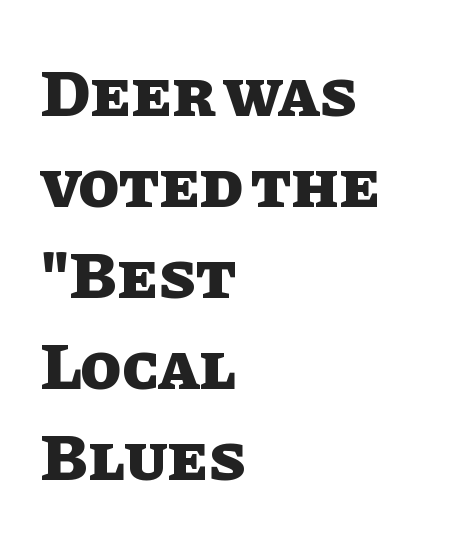
The image shows 67 px heavy type, upright; set left-aligned, normal line spacing (1.36x), normal letter spacing, not underlined; low stroke contrast and a large x-height.
